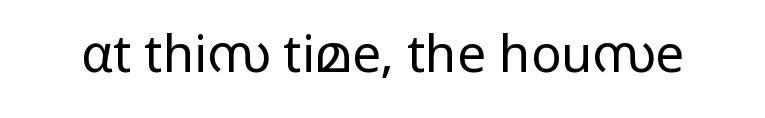
Q: Is the text bold? A: No.
Q: Is the text italic (slanted)? A: No, it is upright.
Q: Is the typeface a serif or a sans-serif typeface? A: Sans-serif.
Q: Is the text underlined? A: No.
Q: Is the spacing between letters normal or unusually wide? A: Normal.
Q: Width (condensed, normal, or wide)? A: Wide.
Q: Stroke contrast? A: Low.
Q: x-height? A: Medium.
Q: Monospaced? A: No.
